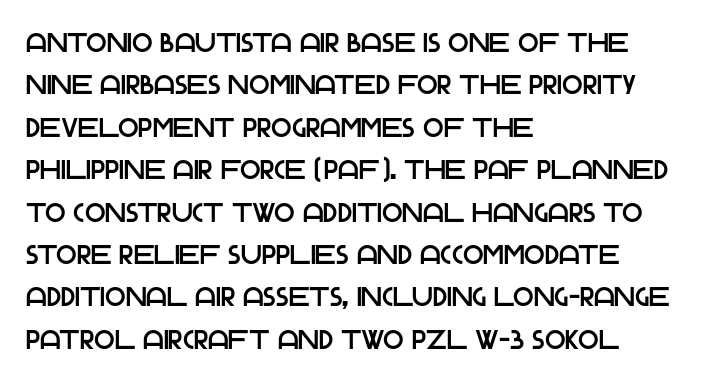
{"italic": "no", "underline": "no", "align": "left", "line_spacing": "normal", "line_spacing_ratio": 1.57, "letter_spacing": "normal", "letter_spacing_em": 0.0, "glyph_px": 27}
